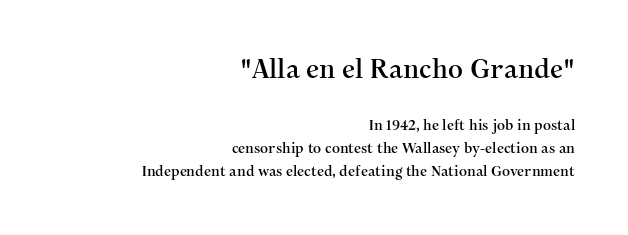
The image shows 26 px text type, upright; set right-aligned, normal line spacing (1.64x), normal letter spacing, not underlined; the first (top) block is 1.86x larger.
